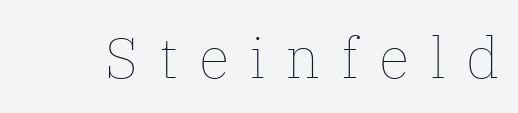
Q: Is the text bold? A: No.
Q: Is the text italic (slanted)? A: No, it is upright.
Q: Is the text underlined? A: No.
Q: Is the spacing between letters normal or unusually wide? A: Unusually wide.
Q: Width (condensed, normal, or wide)? A: Normal.
Q: Stroke contrast? A: Low.
Q: x-height? A: Medium.
Q: Monospaced? A: No.
